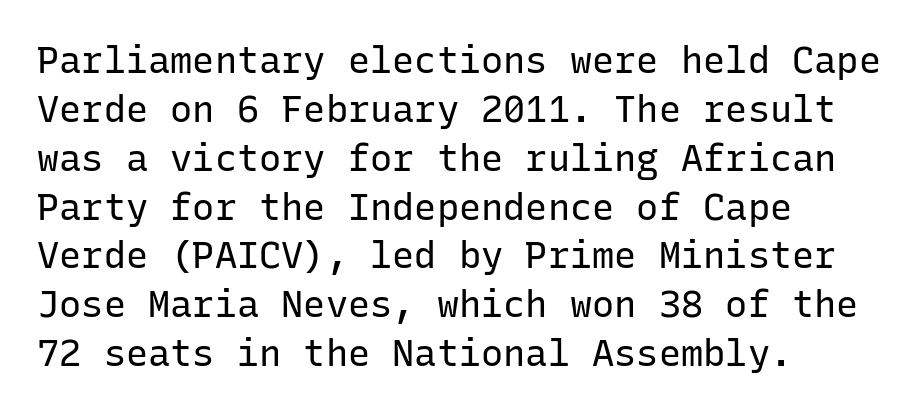
The image shows 37 px regular-weight sans-serif type, upright, monospaced; set left-aligned, normal line spacing (1.32x), normal letter spacing, not underlined; low stroke contrast and a medium x-height.
